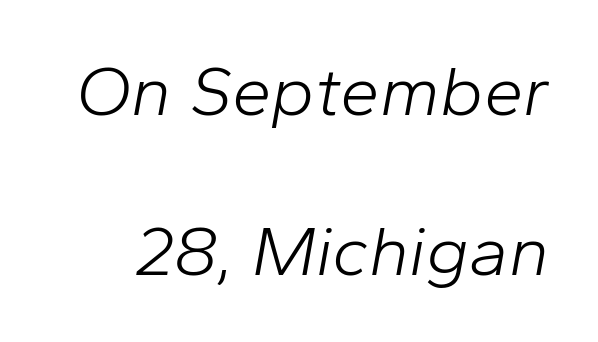
The image shows 71 px light type, italic (leaning right); set loose line spacing (2.25x), normal letter spacing, not underlined; low stroke contrast and a medium x-height.
